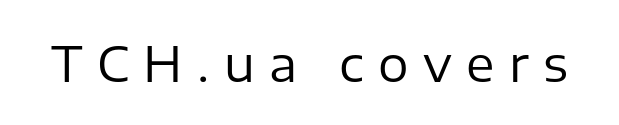
Q: Is the text bold? A: No.
Q: Is the text italic (slanted)? A: No, it is upright.
Q: Is the typeface a serif or a sans-serif typeface? A: Sans-serif.
Q: Is the text underlined? A: No.
Q: Is the spacing between letters normal or unusually wide? A: Unusually wide.
Q: Width (condensed, normal, or wide)? A: Normal.
Q: Stroke contrast? A: Low.
Q: x-height? A: Medium.
Q: Monospaced? A: No.
